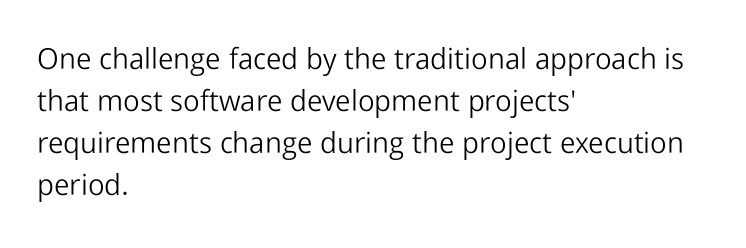
Q: Is the text bold? A: No.
Q: Is the text italic (slanted)? A: No, it is upright.
Q: Is the typeface a serif or a sans-serif typeface? A: Sans-serif.
Q: Is the text underlined? A: No.
Q: How is the paragraph aligned? A: Left-aligned.
Q: Is the spacing between letters normal or unusually wide? A: Normal.
Q: Is the spacing between lines tight, normal or loose? A: Normal.
Q: Width (condensed, normal, or wide)? A: Normal.
Q: Stroke contrast? A: Low.
Q: x-height? A: Medium.
Q: Monospaced? A: No.
